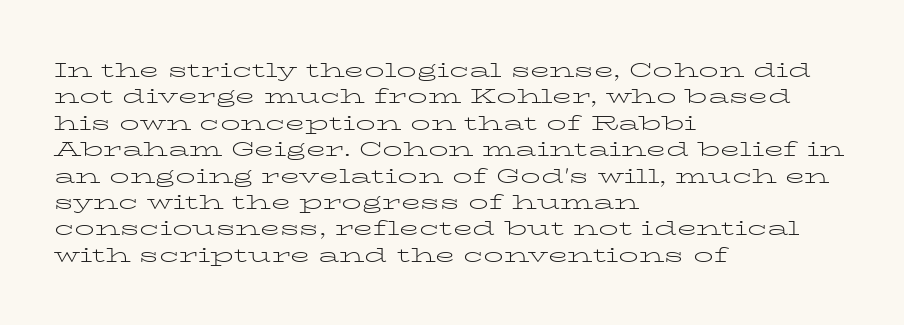
Characters remain perfectly vertical along every line. Rows of type keep a routine distance in the vertical direction. The face looks like a standard text weight, possibly lighter. Letter spacing: default. Each row of text sits above clean, open space.
